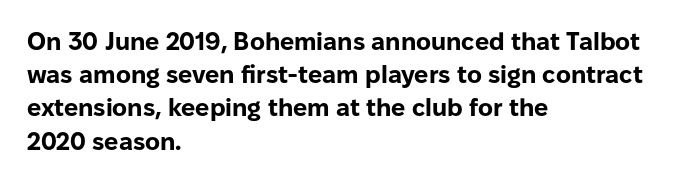
Q: Is the text bold? A: Yes.
Q: Is the text italic (slanted)? A: No, it is upright.
Q: Is the text underlined? A: No.
Q: How is the paragraph aligned? A: Left-aligned.
Q: Is the spacing between letters normal or unusually wide? A: Normal.
Q: Is the spacing between lines tight, normal or loose? A: Normal.
